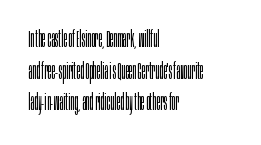
The image shows 23 px text type, upright; set left-aligned, normal line spacing (1.37x), normal letter spacing, not underlined.
